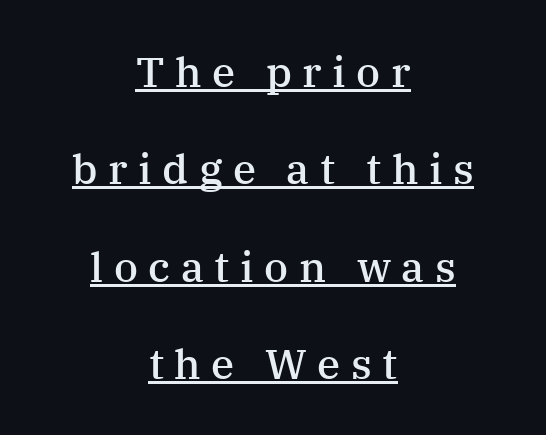
Q: Is the text bold? A: Semi-bold.
Q: Is the text italic (slanted)? A: No, it is upright.
Q: Is the typeface a serif or a sans-serif typeface? A: Serif.
Q: Is the text underlined? A: Yes.
Q: How is the paragraph aligned? A: Centered.
Q: Is the spacing between letters normal or unusually wide? A: Unusually wide.
Q: Is the spacing between lines tight, normal or loose? A: Loose.
Q: Width (condensed, normal, or wide)? A: Normal.
Q: Stroke contrast? A: Medium.
Q: x-height? A: Medium.
Q: Monospaced? A: No.
